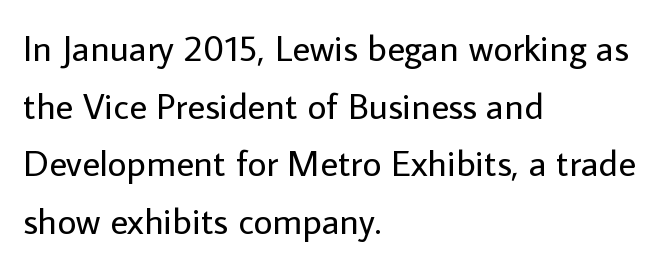
The image shows 37 px regular-weight sans-serif type, upright; set left-aligned, normal line spacing (1.56x), normal letter spacing, not underlined; low stroke contrast and a medium x-height.
